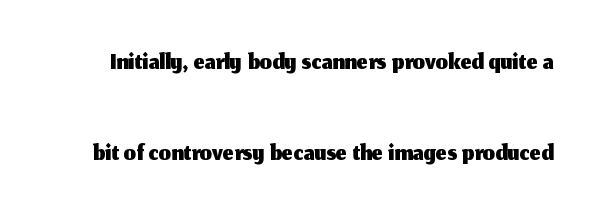
The image shows 39 px sans-serif type, upright; set loose line spacing (2.33x), normal letter spacing, not underlined; medium stroke contrast and a medium x-height.
